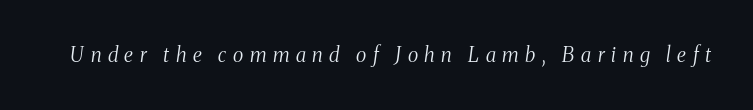
The image shows 20 px text type, italic (leaning right); set unusually wide letter spacing (+0.33 em), not underlined.
